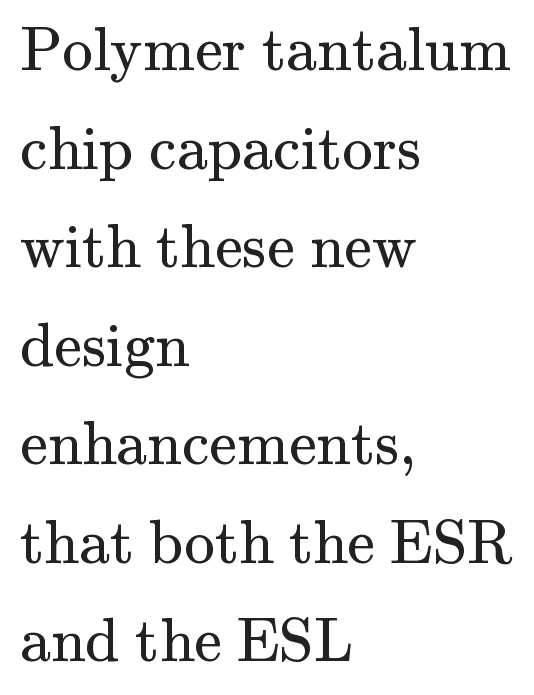
The image shows 62 px regular-weight serif type, upright; set left-aligned, normal line spacing (1.59x), normal letter spacing, not underlined; medium stroke contrast and a small x-height.
